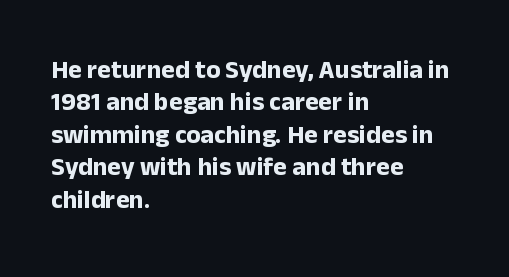
The image shows 26 px bold type, upright; set left-aligned, normal line spacing (1.25x), normal letter spacing, not underlined.
